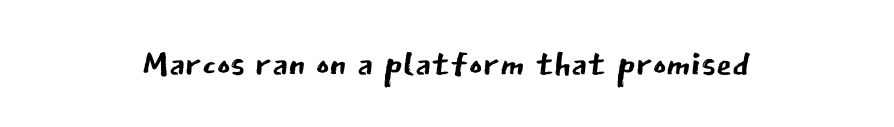
Q: Is the text bold? A: No.
Q: Is the text italic (slanted)? A: No, it is upright.
Q: Is the typeface a serif or a sans-serif typeface? A: Sans-serif.
Q: Is the text underlined? A: No.
Q: How is the paragraph aligned? A: Centered.
Q: Is the spacing between letters normal or unusually wide? A: Normal.
Q: Width (condensed, normal, or wide)? A: Normal.
Q: Stroke contrast? A: Low.
Q: x-height? A: Medium.
Q: Monospaced? A: No.
